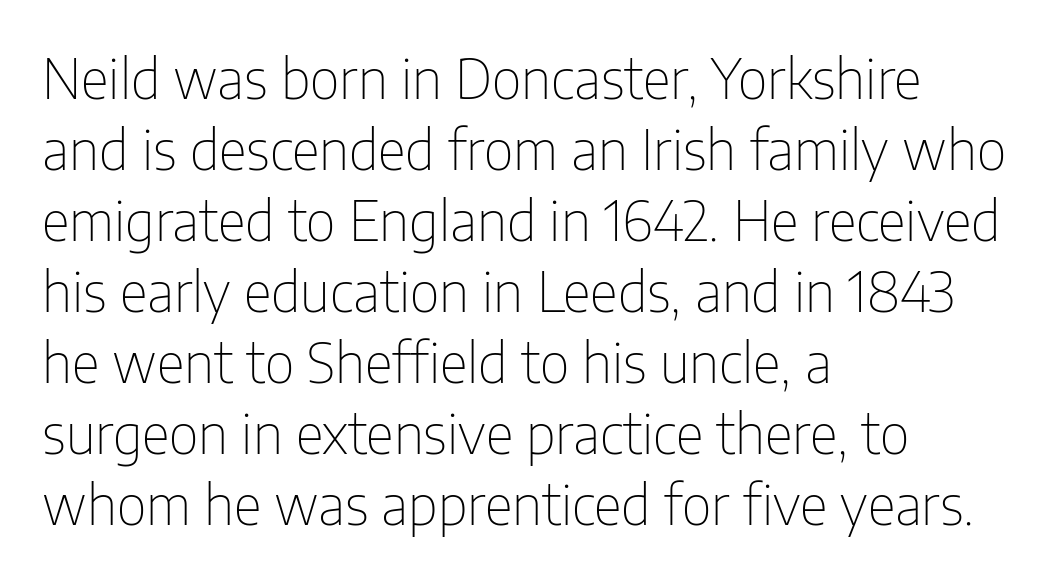
The image shows 55 px thin, condensed sans-serif type, upright; set left-aligned, normal line spacing (1.29x), normal letter spacing, not underlined; low stroke contrast and a medium x-height.
